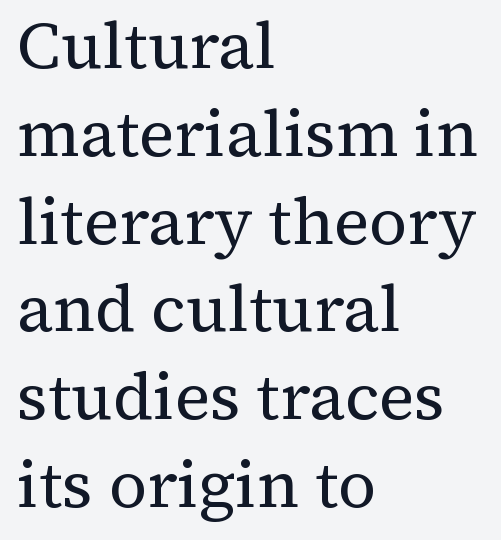
{"serif": "yes", "italic": "no", "bold": "no", "weight": "regular", "width": "normal", "stroke_contrast": "medium", "x_height": "medium", "monospaced": "no", "underline": "no", "align": "left", "line_spacing": "normal", "line_spacing_ratio": 1.33, "letter_spacing": "normal", "letter_spacing_em": 0.0, "glyph_px": 66}
